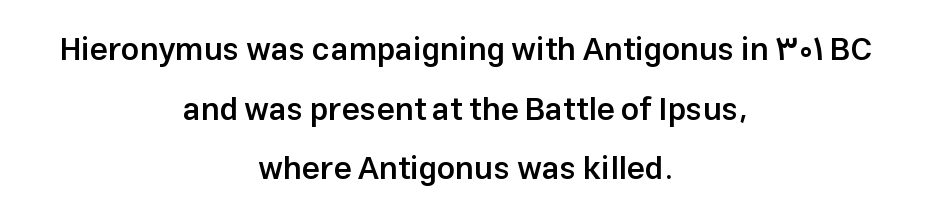
The horizontal fit of the characters is conventional and even. Nope, not italic — everything's standing straight. Slightly chunky letters — semibold, I'd say, not full bold. Every row of glyphs is offset so its center matches the block's center.
